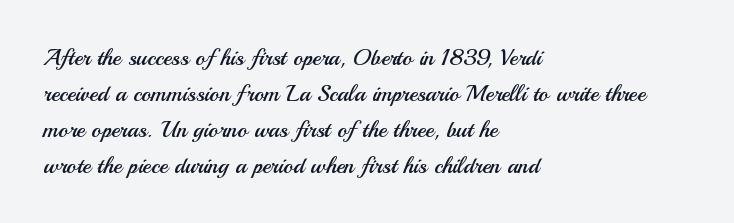
Q: Is the text bold? A: No.
Q: Is the text italic (slanted)? A: Yes.
Q: Is the text underlined? A: No.
Q: How is the paragraph aligned? A: Left-aligned.
Q: Is the spacing between letters normal or unusually wide? A: Normal.
Q: Is the spacing between lines tight, normal or loose? A: Normal.
